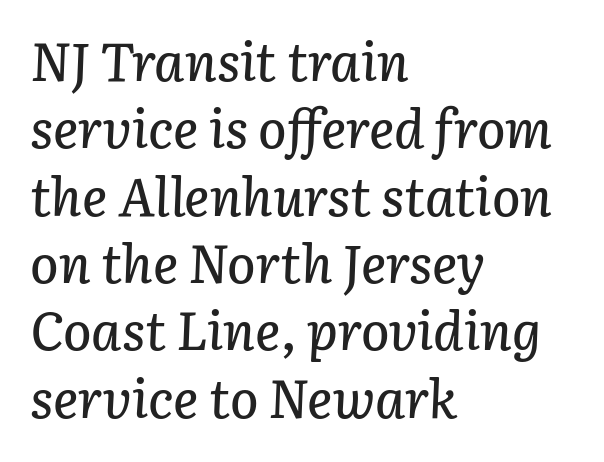
The image shows 53 px text type, italic (leaning right); set left-aligned, normal line spacing (1.27x), normal letter spacing, not underlined; low stroke contrast and a medium x-height.
